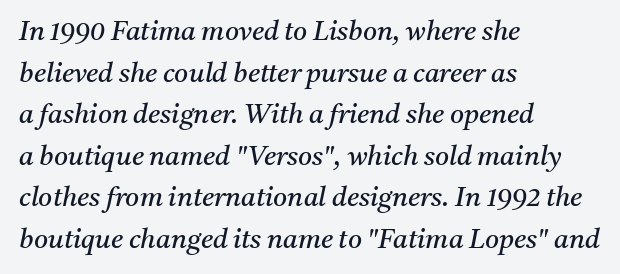
The image shows 27 px text type, italic (leaning right); set left-aligned, normal line spacing (1.54x), normal letter spacing, not underlined.
